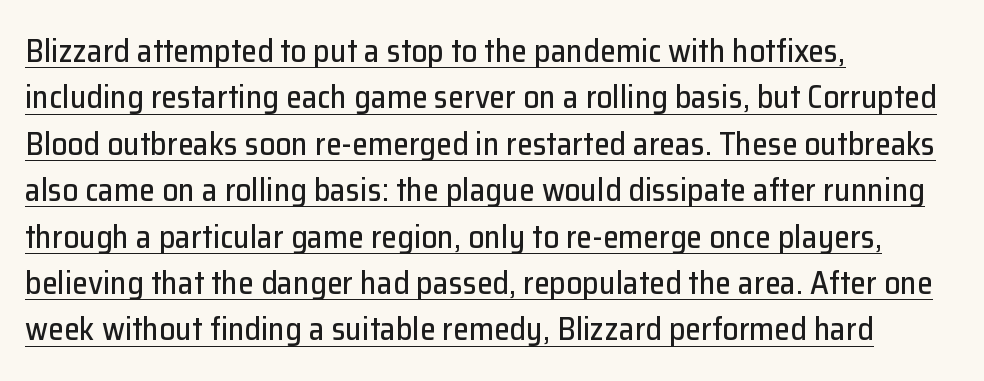
Q: Is the text italic (slanted)? A: No, it is upright.
Q: Is the typeface a serif or a sans-serif typeface? A: Sans-serif.
Q: Is the text underlined? A: Yes.
Q: How is the paragraph aligned? A: Left-aligned.
Q: Is the spacing between letters normal or unusually wide? A: Normal.
Q: Is the spacing between lines tight, normal or loose? A: Normal.
Q: Width (condensed, normal, or wide)? A: Normal.
Q: Stroke contrast? A: Low.
Q: x-height? A: Medium.
Q: Monospaced? A: No.
